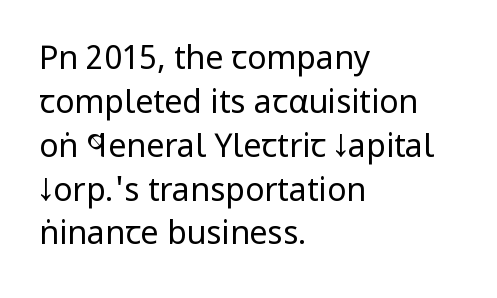
{"serif": "no", "italic": "no", "bold": "no", "weight": "regular", "width": "condensed", "stroke_contrast": "low", "x_height": "large", "monospaced": "no", "underline": "no", "align": "left", "line_spacing": "normal", "line_spacing_ratio": 1.37, "letter_spacing": "normal", "letter_spacing_em": 0.0, "glyph_px": 32}
